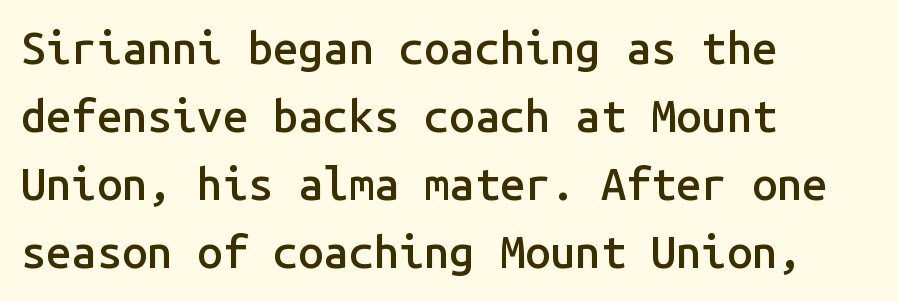
Q: Is the text bold? A: Semi-bold.
Q: Is the text italic (slanted)? A: No, it is upright.
Q: Is the typeface a serif or a sans-serif typeface? A: Sans-serif.
Q: Is the text underlined? A: No.
Q: How is the paragraph aligned? A: Left-aligned.
Q: Is the spacing between letters normal or unusually wide? A: Normal.
Q: Is the spacing between lines tight, normal or loose? A: Normal.
Q: Width (condensed, normal, or wide)? A: Normal.
Q: Stroke contrast? A: Low.
Q: x-height? A: Medium.
Q: Monospaced? A: Yes.
